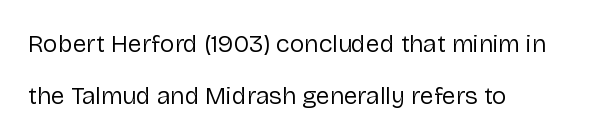
Nobody touched the tracking dial on this one. Horizontal bands of white between lines are thick stripes. Has an underline been added? It has not. A student would call this left alignment; a typographer would say flush left, rag right. Designer's note — italics off, roman on. Compared with a typical body face, this is equally light or lighter still.
